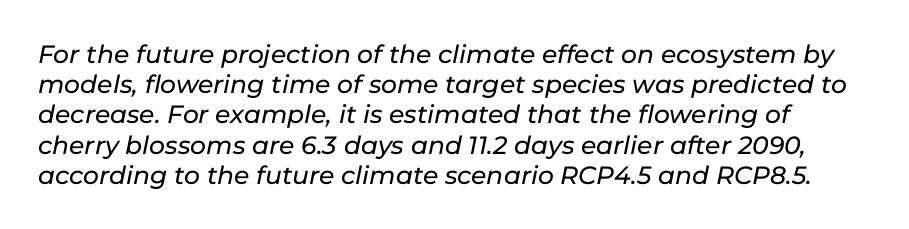
Q: Is the text italic (slanted)? A: Yes, it leans right by about 11 degrees.
Q: Is the text underlined? A: No.
Q: Is the spacing between letters normal or unusually wide? A: Normal.
